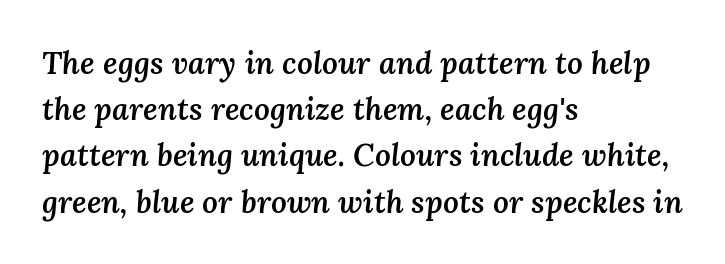
The rendering uses a moderate line-height, typical for paragraphs. In terms of posture, this sample is oblique. Descender tails drop into unmarked territory. Letter spacing: default.
